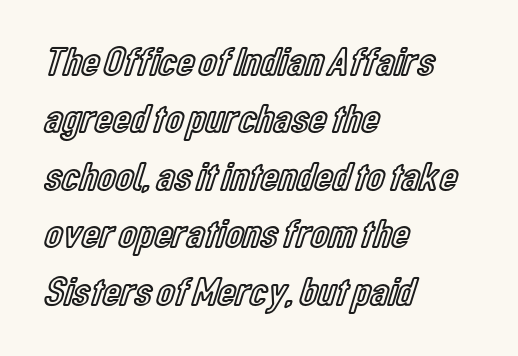
The line texture is even and compact thanks to regular tracking. Successive baselines arrive at the customary interval. Note the varied advance widths — an 'i' is clearly narrower than an 'm'. In CSS terms this would be text-align: left.
